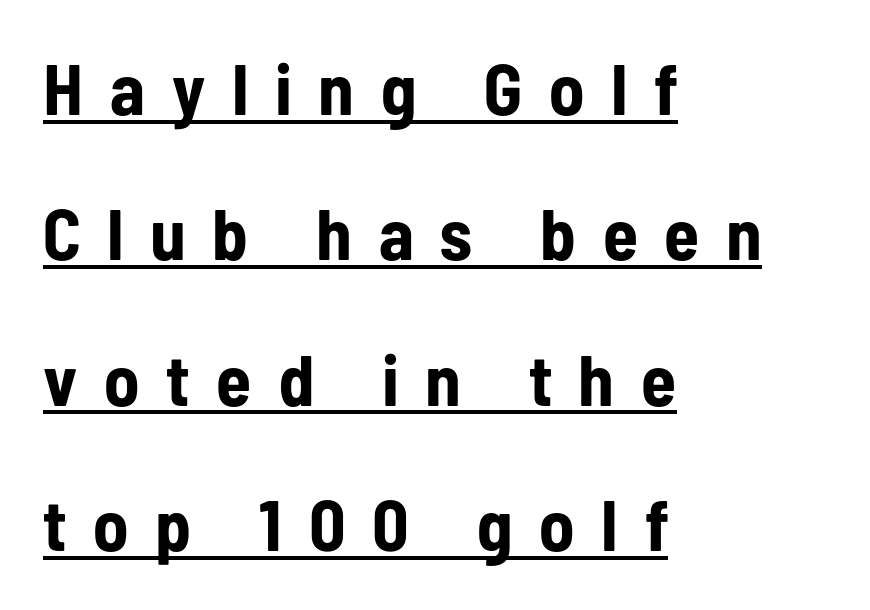
On the weight axis this lands at bold, roughly 700. Horizontal bands of white between lines are thick stripes. Designer's note — italics off, roman on. Each letter keeps its own natural width here, so spacing adapts to shape. Words appear elongated and porous because spacing is wide. What decoration does the sample have? An underline.
